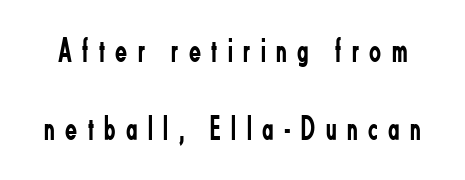
Q: Is the text bold? A: No.
Q: Is the text italic (slanted)? A: No, it is upright.
Q: Is the typeface a serif or a sans-serif typeface? A: Sans-serif.
Q: Is the text underlined? A: No.
Q: Is the spacing between letters normal or unusually wide? A: Unusually wide.
Q: Is the spacing between lines tight, normal or loose? A: Loose.
Q: Width (condensed, normal, or wide)? A: Condensed.
Q: Stroke contrast? A: Low.
Q: x-height? A: Small.
Q: Monospaced? A: No.
